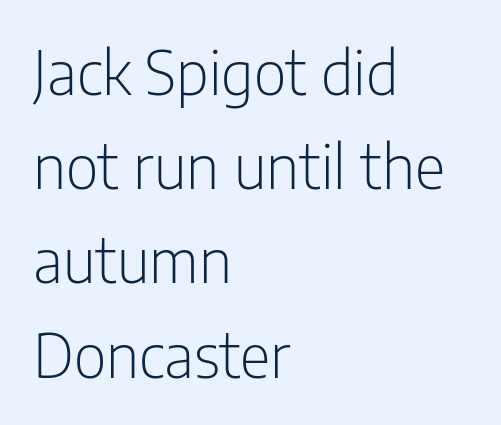
{"serif": "no", "italic": "no", "bold": "no", "weight": "light", "width": "condensed", "stroke_contrast": "low", "x_height": "medium", "monospaced": "no", "underline": "no", "align": "left", "line_spacing": "normal", "line_spacing_ratio": 1.57, "letter_spacing": "normal", "letter_spacing_em": 0.0, "glyph_px": 60}
